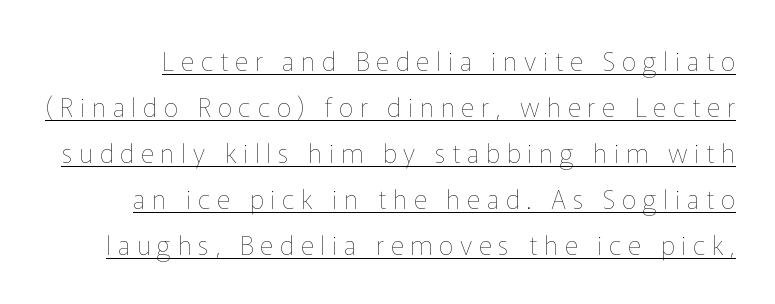
{"italic": "no", "bold": "no", "underline": "yes", "line_spacing_ratio": 1.77, "letter_spacing": "wide", "letter_spacing_em": 0.26, "glyph_px": 26}
